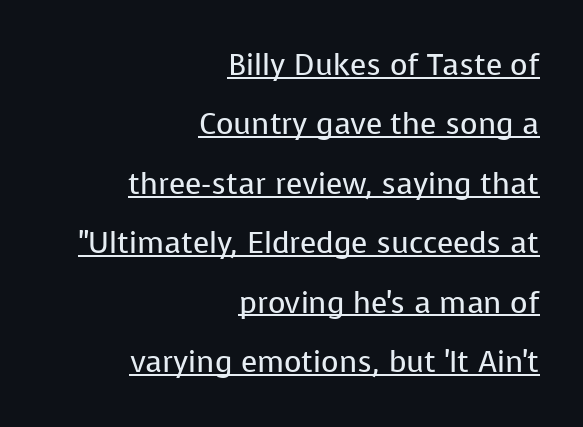
Q: Is the text bold? A: No.
Q: Is the text italic (slanted)? A: No, it is upright.
Q: Is the typeface a serif or a sans-serif typeface? A: Sans-serif.
Q: Is the text underlined? A: Yes.
Q: How is the paragraph aligned? A: Right-aligned.
Q: Is the spacing between letters normal or unusually wide? A: Normal.
Q: Is the spacing between lines tight, normal or loose? A: Loose.
Q: Width (condensed, normal, or wide)? A: Normal.
Q: Stroke contrast? A: Low.
Q: x-height? A: Medium.
Q: Monospaced? A: No.
